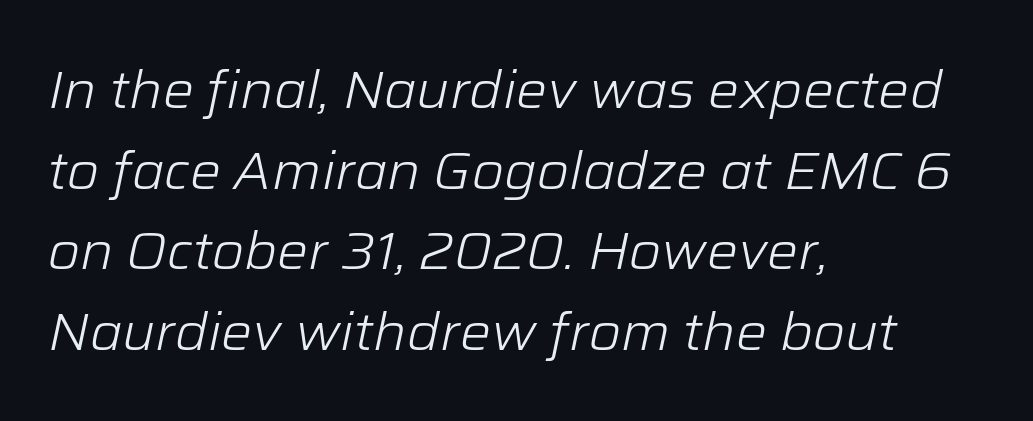
{"italic": "yes", "lean": "right", "slant_degrees": 12, "bold": "no", "weight": "light", "width": "normal", "stroke_contrast": "low", "x_height": "medium", "monospaced": "no", "underline": "no", "align": "left", "line_spacing": "normal", "line_spacing_ratio": 1.55, "letter_spacing": "normal", "letter_spacing_em": 0.0, "glyph_px": 52}
